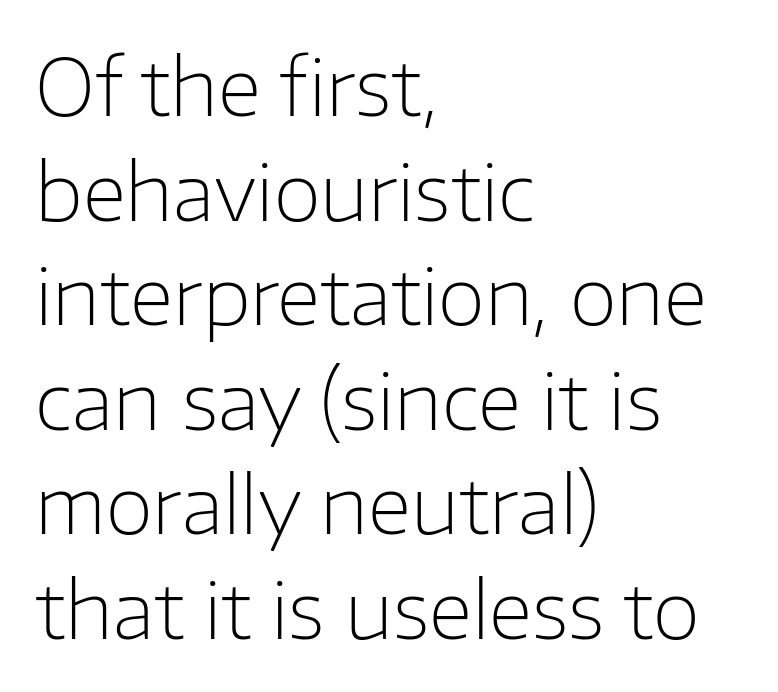
{"serif": "no", "italic": "no", "bold": "no", "weight": "light", "width": "normal", "stroke_contrast": "low", "x_height": "medium", "monospaced": "no", "underline": "no", "align": "left", "line_spacing": "normal", "line_spacing_ratio": 1.34, "letter_spacing": "normal", "letter_spacing_em": 0.0, "glyph_px": 78}
